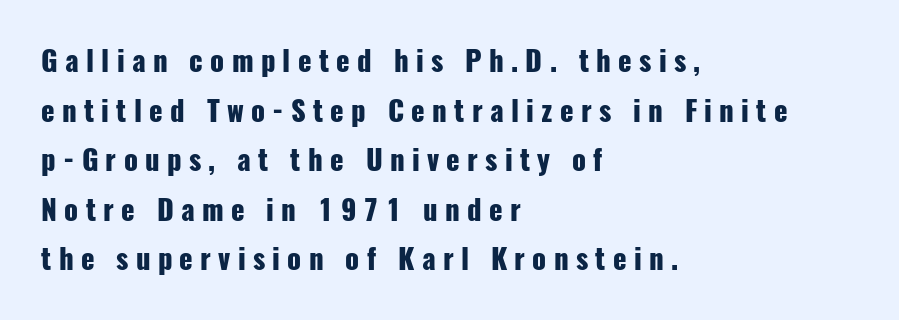
The image shows 28 px heavy, condensed sans-serif type, upright; set left-aligned, line spacing 1.77x, unusually wide letter spacing (+0.26 em), not underlined; low stroke contrast and a medium x-height.
